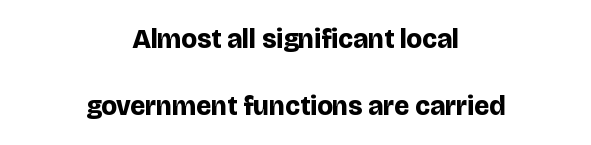
Q: Is the text bold? A: Yes.
Q: Is the text italic (slanted)? A: No, it is upright.
Q: Is the text underlined? A: No.
Q: How is the paragraph aligned? A: Centered.
Q: Is the spacing between letters normal or unusually wide? A: Normal.
Q: Is the spacing between lines tight, normal or loose? A: Loose.
